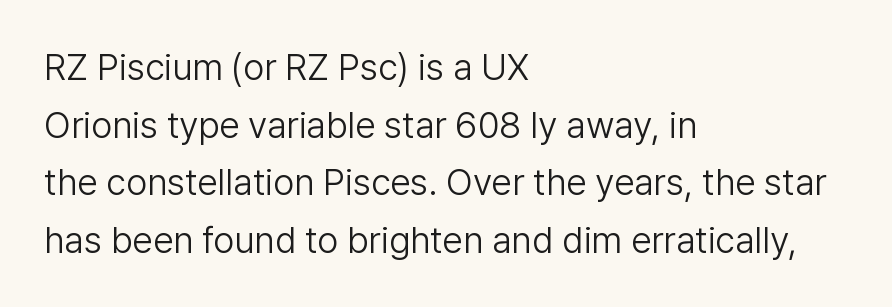
{"serif": "no", "italic": "no", "bold": "no", "weight": "light", "width": "normal", "stroke_contrast": "low", "x_height": "medium", "monospaced": "no", "underline": "no", "align": "left", "line_spacing": "normal", "line_spacing_ratio": 1.56, "letter_spacing": "normal", "letter_spacing_em": 0.0, "glyph_px": 37}
